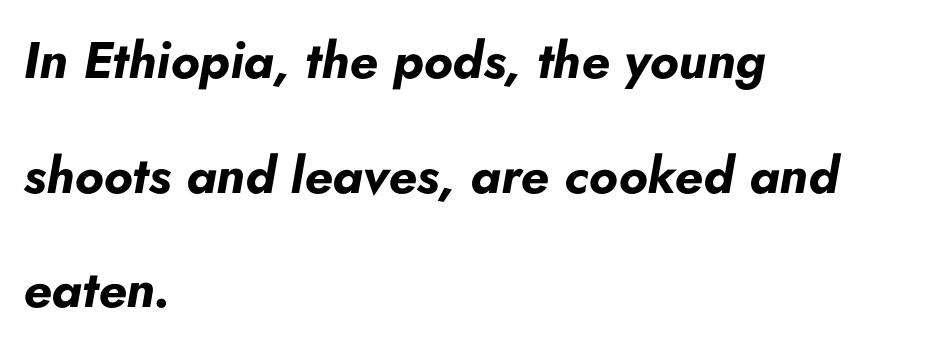
{"italic": "yes", "lean": "right", "slant_degrees": 5, "bold": "yes", "weight": "bold", "width": "normal", "stroke_contrast": "low", "x_height": "small", "monospaced": "no", "underline": "no", "align": "left", "line_spacing": "loose", "line_spacing_ratio": 2.25, "letter_spacing": "normal", "letter_spacing_em": 0.0, "glyph_px": 51}
